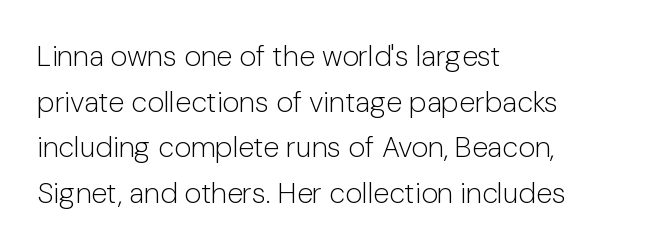
Q: Is the text bold? A: No.
Q: Is the text italic (slanted)? A: No, it is upright.
Q: Is the typeface a serif or a sans-serif typeface? A: Sans-serif.
Q: Is the text underlined? A: No.
Q: How is the paragraph aligned? A: Left-aligned.
Q: Is the spacing between letters normal or unusually wide? A: Normal.
Q: Is the spacing between lines tight, normal or loose? A: Normal.
Q: Width (condensed, normal, or wide)? A: Normal.
Q: Stroke contrast? A: Low.
Q: x-height? A: Medium.
Q: Monospaced? A: No.
